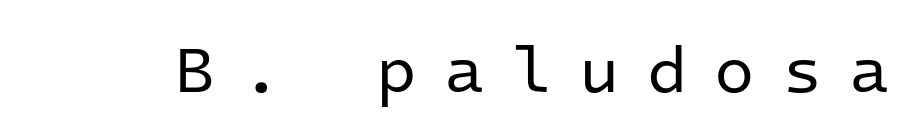
Monospaced: the letters line up in strict vertical columns. Glance below the letters and you will spot only blank space. The specimen reads as upright at a glance. Stroke thickness stays within the range of a standard reading face or lighter. Does the type have serifs? No, each stem ends abruptly.
